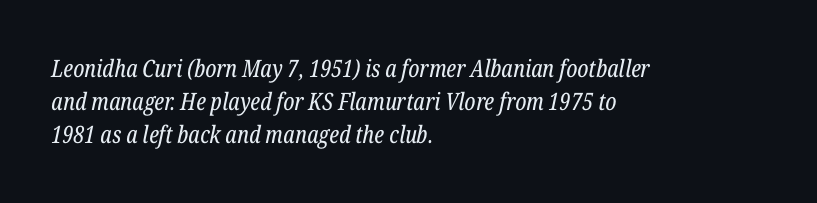
The image shows 24 px text type, italic (leaning right); set left-aligned, normal line spacing (1.38x), normal letter spacing, not underlined.
